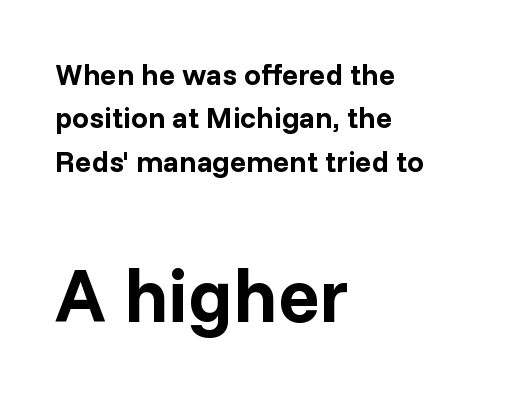
Q: Is the text bold? A: Yes.
Q: Is the text italic (slanted)? A: No, it is upright.
Q: Is the typeface a serif or a sans-serif typeface? A: Sans-serif.
Q: Is the text underlined? A: No.
Q: How is the paragraph aligned? A: Left-aligned.
Q: Is the spacing between letters normal or unusually wide? A: Normal.
Q: Is the spacing between lines tight, normal or loose? A: Normal.
Q: Which block of text is set in a larger size, the first (top) or the second (bottom)? A: The second (bottom) one.
Q: Width (condensed, normal, or wide)? A: Normal.
Q: Stroke contrast? A: Low.
Q: x-height? A: Medium.
Q: Monospaced? A: No.
